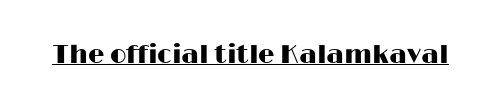
The image shows 26 px text type, upright; set normal letter spacing, underlined.
